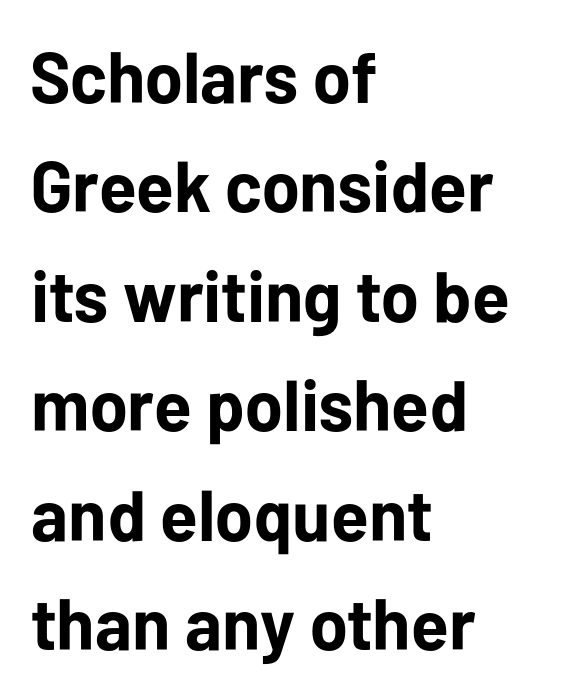
The image shows 72 px bold sans-serif type, upright; set left-aligned, normal line spacing (1.52x), normal letter spacing, not underlined; low stroke contrast and a medium x-height.
